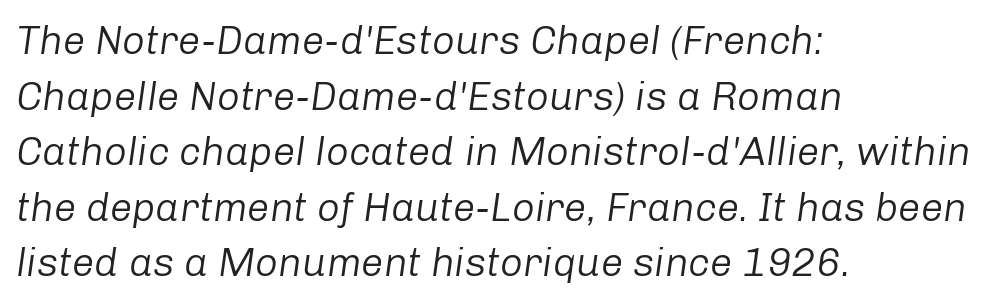
The image shows 40 px regular-weight type, italic (leaning right); set left-aligned, normal line spacing (1.39x), normal letter spacing, not underlined; low stroke contrast and a medium x-height.
